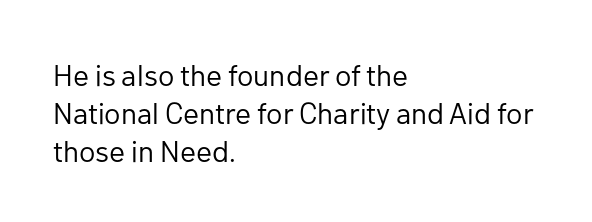
Q: Is the text bold? A: No.
Q: Is the text italic (slanted)? A: No, it is upright.
Q: Is the typeface a serif or a sans-serif typeface? A: Sans-serif.
Q: Is the text underlined? A: No.
Q: How is the paragraph aligned? A: Left-aligned.
Q: Is the spacing between letters normal or unusually wide? A: Normal.
Q: Is the spacing between lines tight, normal or loose? A: Normal.
Q: Width (condensed, normal, or wide)? A: Normal.
Q: Stroke contrast? A: Low.
Q: x-height? A: Medium.
Q: Monospaced? A: No.
